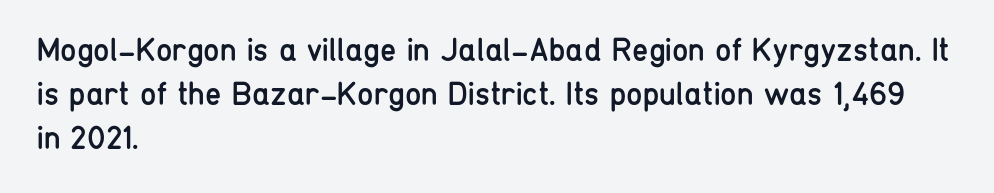
{"serif": "no", "italic": "no", "bold": "no", "weight": "regular", "width": "condensed", "stroke_contrast": "low", "x_height": "medium", "monospaced": "no", "underline": "no", "align": "left", "line_spacing": "normal", "line_spacing_ratio": 1.33, "letter_spacing": "normal", "letter_spacing_em": 0.0, "glyph_px": 33}
